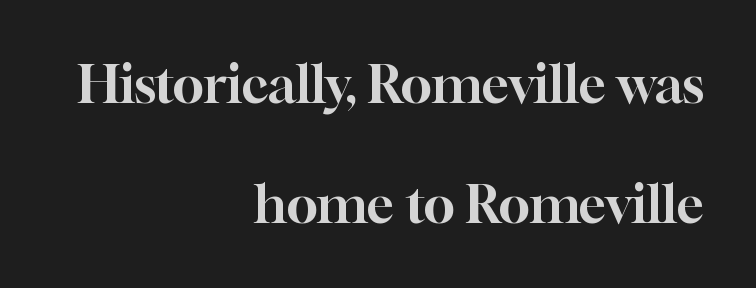
Q: Is the text italic (slanted)? A: No, it is upright.
Q: Is the typeface a serif or a sans-serif typeface? A: Serif.
Q: Is the text underlined? A: No.
Q: How is the paragraph aligned? A: Right-aligned.
Q: Is the spacing between letters normal or unusually wide? A: Normal.
Q: Is the spacing between lines tight, normal or loose? A: Loose.
Q: Width (condensed, normal, or wide)? A: Normal.
Q: Stroke contrast? A: High.
Q: x-height? A: Medium.
Q: Monospaced? A: No.
